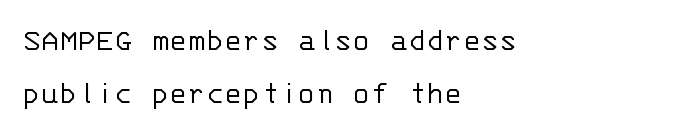
The image shows 34 px light sans-serif type, upright, monospaced; set left-aligned, normal line spacing (1.57x), normal letter spacing, not underlined; low stroke contrast and a large x-height.
